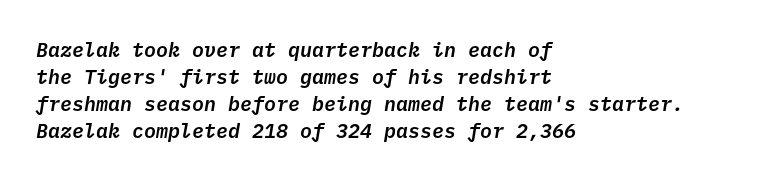
Each row of text sits above clean, open space. Compared with typical paragraphs, the rows here are spaced about the same. Notice how the passage keeps a crisp vertical edge on the left only. Style check: oblique.
